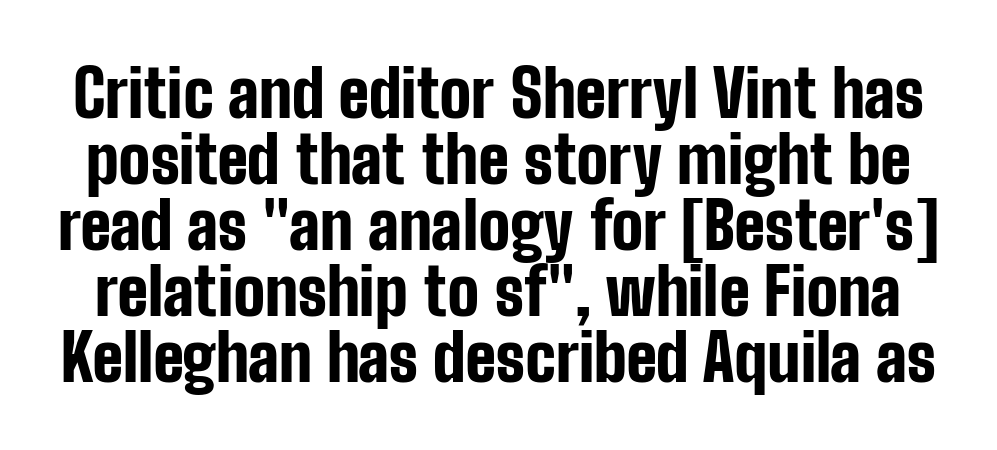
Q: Is the text bold? A: Yes.
Q: Is the text italic (slanted)? A: No, it is upright.
Q: Is the typeface a serif or a sans-serif typeface? A: Sans-serif.
Q: Is the text underlined? A: No.
Q: Is the spacing between letters normal or unusually wide? A: Normal.
Q: Is the spacing between lines tight, normal or loose? A: Tight.
Q: Width (condensed, normal, or wide)? A: Condensed.
Q: Stroke contrast? A: Low.
Q: x-height? A: Medium.
Q: Monospaced? A: No.
